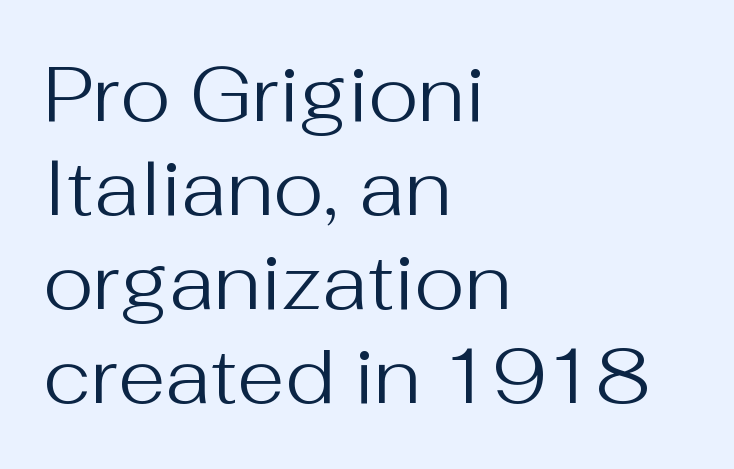
Q: Is the text bold? A: No.
Q: Is the text italic (slanted)? A: No, it is upright.
Q: Is the typeface a serif or a sans-serif typeface? A: Sans-serif.
Q: Is the text underlined? A: No.
Q: How is the paragraph aligned? A: Left-aligned.
Q: Is the spacing between letters normal or unusually wide? A: Normal.
Q: Width (condensed, normal, or wide)? A: Normal.
Q: Stroke contrast? A: Medium.
Q: x-height? A: Medium.
Q: Monospaced? A: No.
